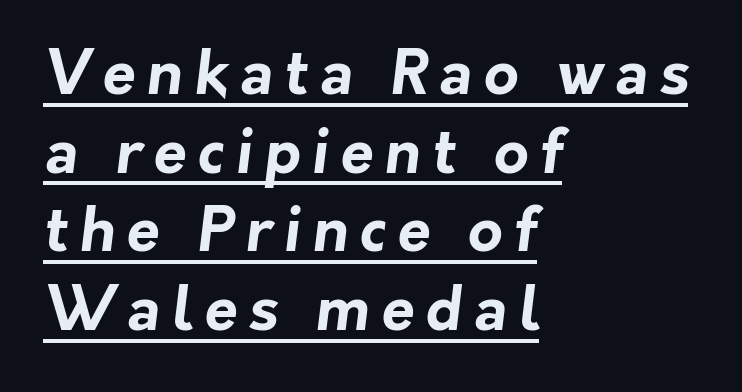
Q: Is the text bold? A: Yes.
Q: Is the typeface a serif or a sans-serif typeface? A: Sans-serif.
Q: Is the text underlined? A: Yes.
Q: How is the paragraph aligned? A: Left-aligned.
Q: Is the spacing between lines tight, normal or loose? A: Normal.
Q: Width (condensed, normal, or wide)? A: Normal.
Q: Stroke contrast? A: Low.
Q: x-height? A: Medium.
Q: Monospaced? A: No.
